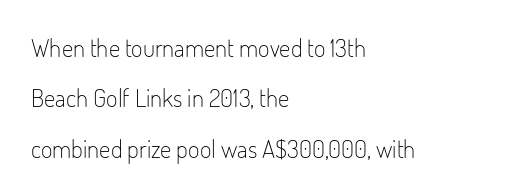
{"italic": "no", "bold": "no", "underline": "no", "align": "left", "line_spacing": "loose", "line_spacing_ratio": 2.02, "letter_spacing": "normal", "letter_spacing_em": 0.0, "glyph_px": 25}
